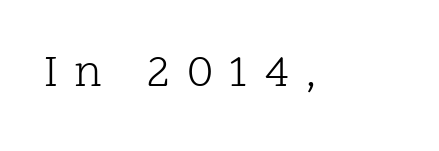
The space beneath each line is pristine and unruled. You can tell it's not italic because the verticals are truly vertical. Someone cranked the tracking dial way up on this one. The letters carry serifs — small finishing strokes at the ends of their stems.
